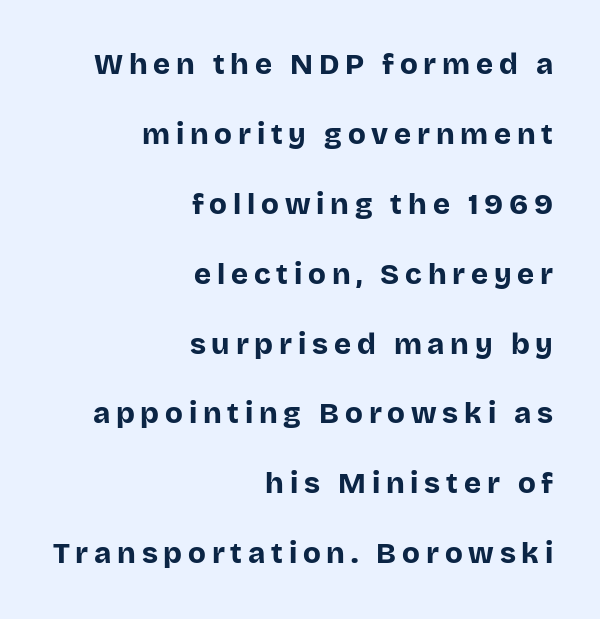
Q: Is the text bold? A: Yes.
Q: Is the text italic (slanted)? A: No, it is upright.
Q: Is the typeface a serif or a sans-serif typeface? A: Sans-serif.
Q: Is the text underlined? A: No.
Q: How is the paragraph aligned? A: Right-aligned.
Q: Is the spacing between letters normal or unusually wide? A: Unusually wide.
Q: Is the spacing between lines tight, normal or loose? A: Loose.
Q: Width (condensed, normal, or wide)? A: Normal.
Q: Stroke contrast? A: Low.
Q: x-height? A: Large.
Q: Monospaced? A: No.
